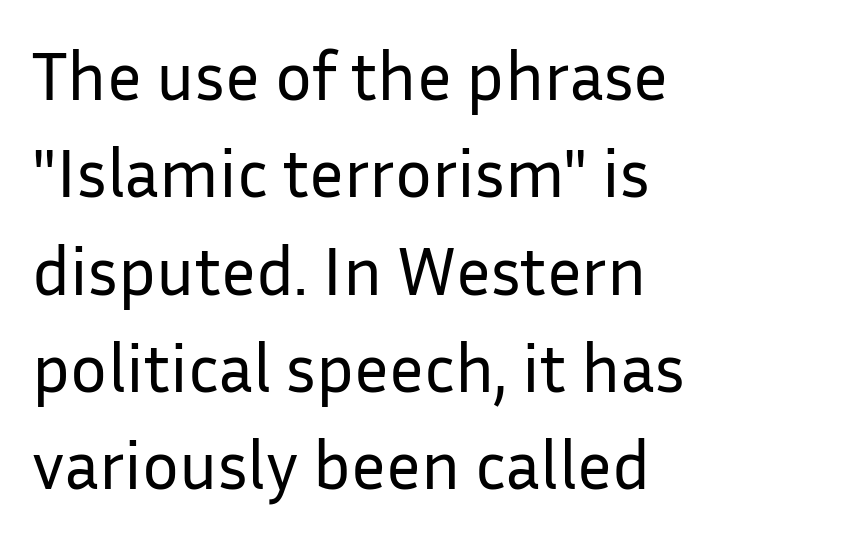
Q: Is the text bold? A: No.
Q: Is the text italic (slanted)? A: No, it is upright.
Q: Is the typeface a serif or a sans-serif typeface? A: Sans-serif.
Q: Is the text underlined? A: No.
Q: How is the paragraph aligned? A: Left-aligned.
Q: Is the spacing between letters normal or unusually wide? A: Normal.
Q: Is the spacing between lines tight, normal or loose? A: Normal.
Q: Width (condensed, normal, or wide)? A: Normal.
Q: Stroke contrast? A: Low.
Q: x-height? A: Medium.
Q: Monospaced? A: No.
